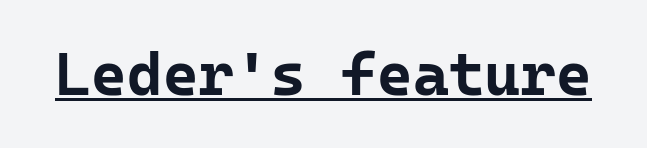
Q: Is the text bold? A: Yes.
Q: Is the text italic (slanted)? A: No, it is upright.
Q: Is the typeface a serif or a sans-serif typeface? A: Sans-serif.
Q: Is the text underlined? A: Yes.
Q: Is the spacing between letters normal or unusually wide? A: Normal.
Q: Width (condensed, normal, or wide)? A: Normal.
Q: Stroke contrast? A: Low.
Q: x-height? A: Medium.
Q: Monospaced? A: Yes.
